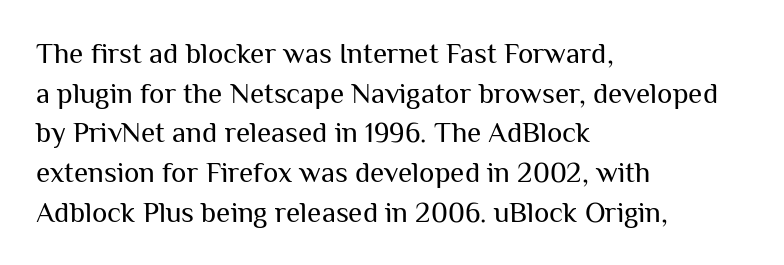
Q: Is the text bold? A: No.
Q: Is the text italic (slanted)? A: No, it is upright.
Q: Is the typeface a serif or a sans-serif typeface? A: Sans-serif.
Q: Is the text underlined? A: No.
Q: How is the paragraph aligned? A: Left-aligned.
Q: Is the spacing between letters normal or unusually wide? A: Normal.
Q: Is the spacing between lines tight, normal or loose? A: Normal.
Q: Width (condensed, normal, or wide)? A: Normal.
Q: Stroke contrast? A: Medium.
Q: x-height? A: Medium.
Q: Monospaced? A: No.
